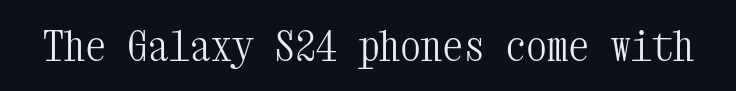
The image shows 42 px light, condensed serif type, upright, monospaced; set normal letter spacing, not underlined; medium stroke contrast and a medium x-height.
